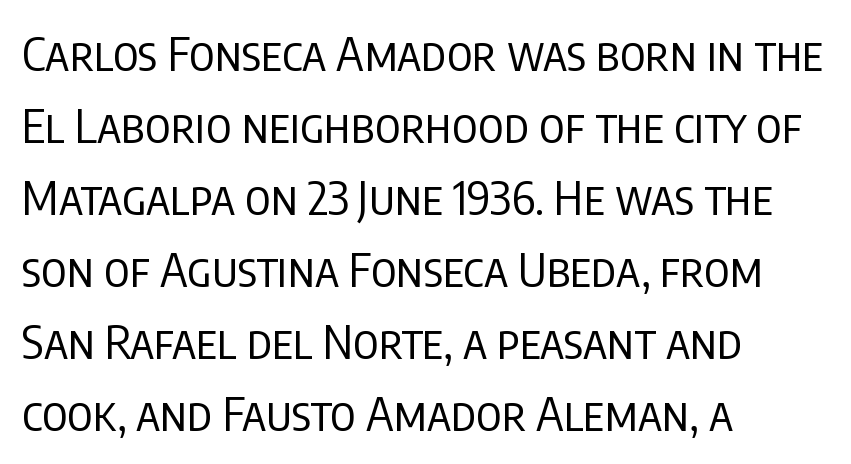
The image shows 47 px regular-weight, condensed sans-serif type, upright; set left-aligned, normal line spacing (1.53x), normal letter spacing, not underlined; low stroke contrast and a large x-height.
